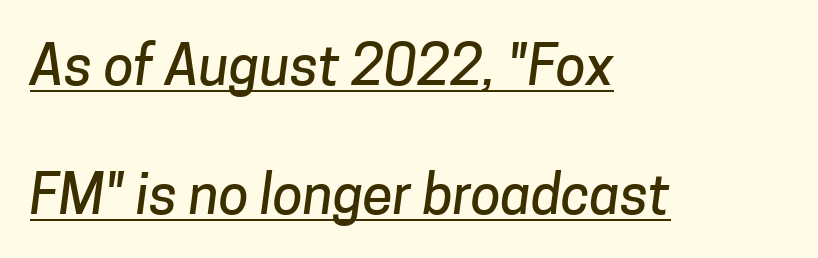
Check where the strokes stop: nothing finishes them off — pure sans. You could call the tracking neutral — neither tight nor loose. Whoever set this chose breathing room over compactness in the vertical rhythm. These characters rest on top of a visible drawn line. The paragraph shown leans on its left margin.
